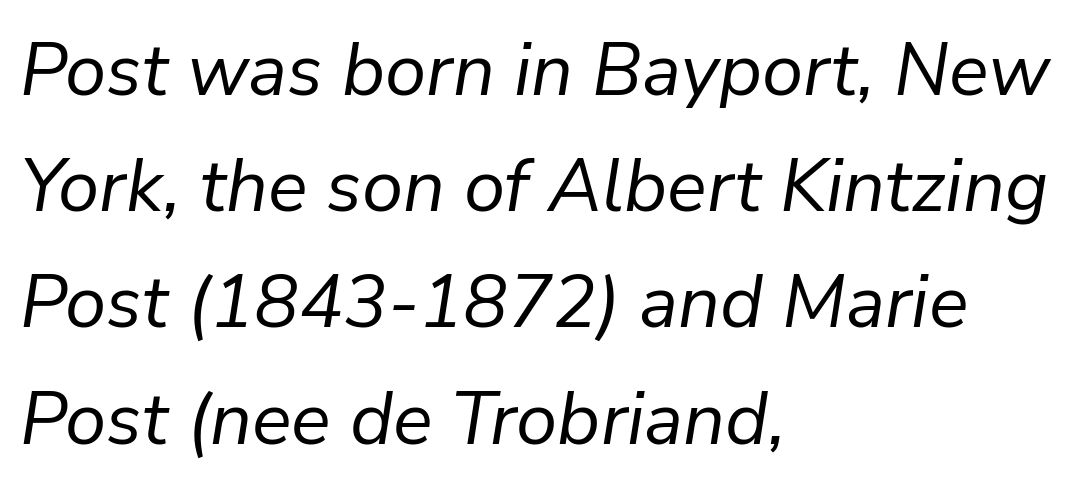
The image shows 74 px regular-weight type, italic (leaning right); set left-aligned, normal line spacing (1.57x), normal letter spacing, not underlined; low stroke contrast and a medium x-height.
